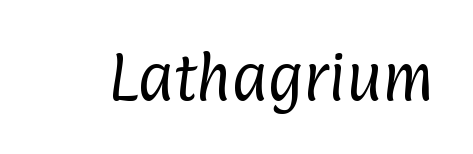
This rendering employs a face without finishing strokes, i.e., a sans-serif. Words float on clear page, feet unadorned. A typesetter would call this proportional, since set widths differ per character. Heft: none added — not bold.
